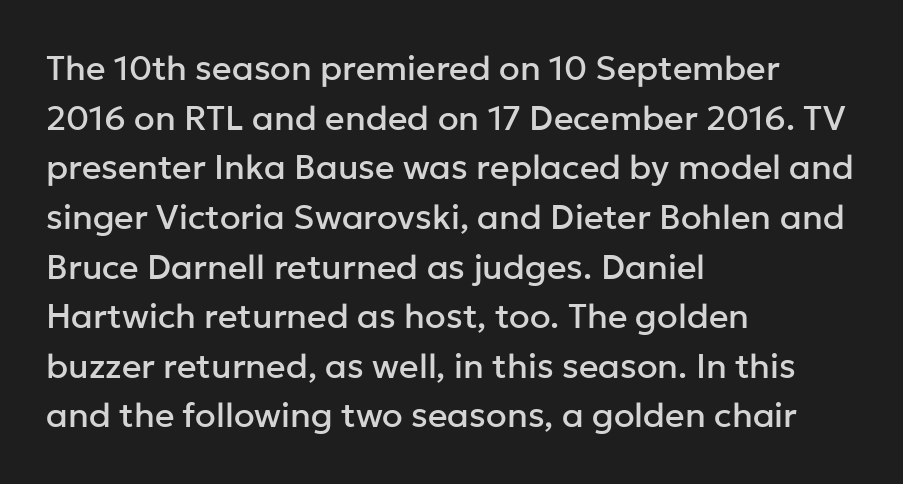
The image shows 34 px sans-serif type, upright; set left-aligned, normal line spacing (1.46x), normal letter spacing, not underlined; low stroke contrast and a medium x-height.
